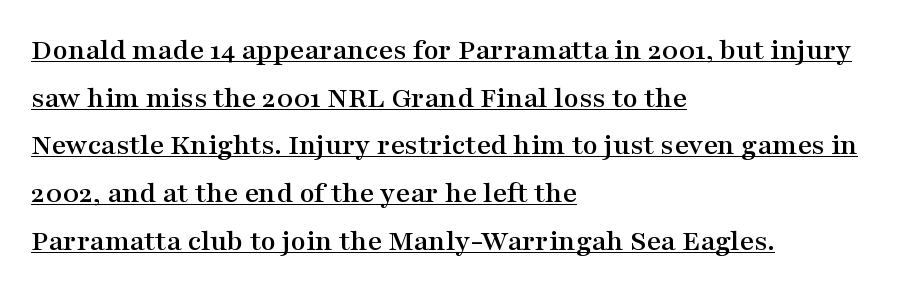
{"serif": "yes", "italic": "no", "width": "wide", "stroke_contrast": "medium", "x_height": "medium", "monospaced": "no", "underline": "yes", "align": "left", "line_spacing": "normal", "line_spacing_ratio": 1.54, "letter_spacing": "normal", "letter_spacing_em": 0.0, "glyph_px": 31}
